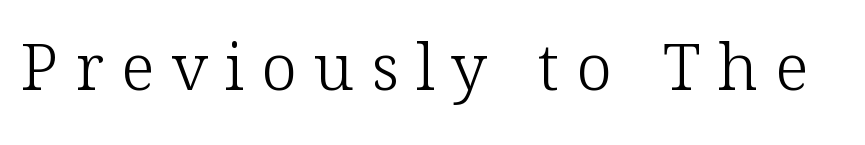
The image shows 65 px light serif type, upright; set unusually wide letter spacing (+0.26 em), not underlined; low stroke contrast and a medium x-height.
